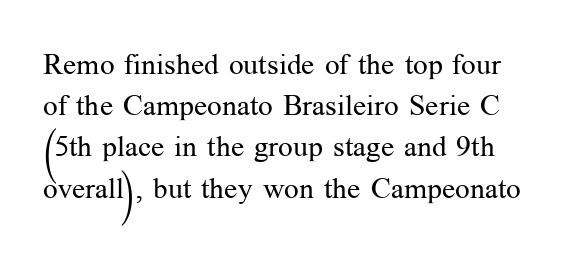
The axis of the letterforms is exactly vertical. The passage shown is not underscored anywhere. The rendering keeps characters at their native spacing. The type family on display is of the serif kind. The weight would be labelled regular, book, light, or lighter still. Is this a fixed-width face? No — the glyphs have proportional, varying widths.
